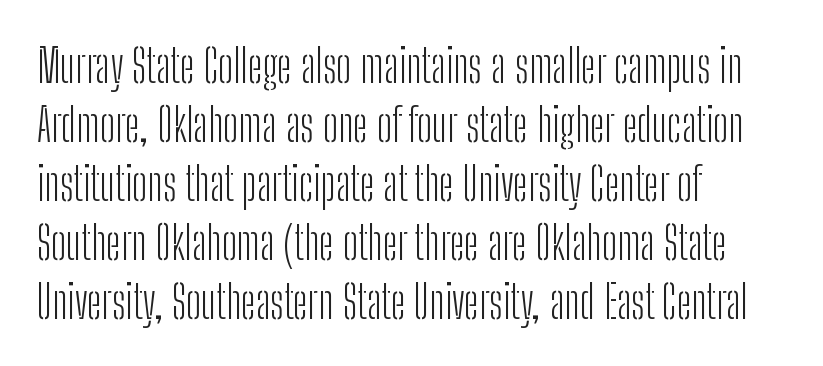
Beneath every word, the page is bare. Is the block centered? No — it sits flush against the left margin. Here the designer chose a conventional face with non-uniform glyph widths. The lettering stays uniformly vertical, giving the passage a roman look. There is no visible air inserted between adjacent glyphs.
